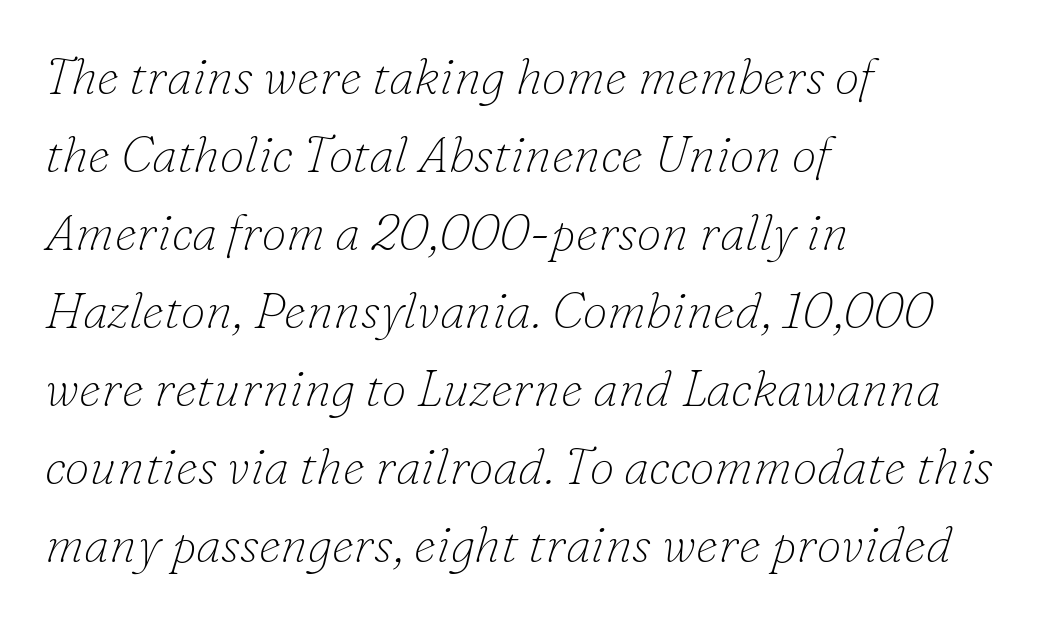
{"serif": "yes", "italic": "yes", "lean": "right", "slant_degrees": 16, "bold": "no", "weight": "thin", "width": "normal", "stroke_contrast": "low", "x_height": "small", "monospaced": "no", "underline": "no", "align": "left", "line_spacing": "normal", "line_spacing_ratio": 1.56, "letter_spacing": "normal", "letter_spacing_em": 0.0, "glyph_px": 50}
